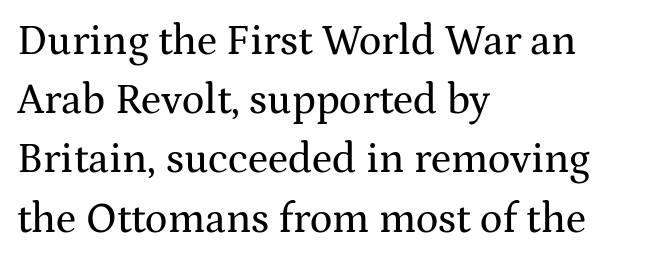
{"serif": "yes", "italic": "no", "width": "wide", "stroke_contrast": "medium", "x_height": "medium", "monospaced": "no", "underline": "no", "align": "left", "line_spacing": "normal", "line_spacing_ratio": 1.41, "letter_spacing": "normal", "letter_spacing_em": 0.0, "glyph_px": 42}
